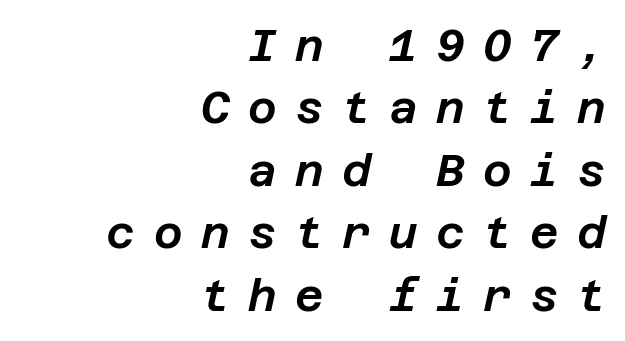
Q: Is the text italic (slanted)? A: Yes, it leans right by about 12 degrees.
Q: Is the text underlined? A: No.
Q: How is the paragraph aligned? A: Right-aligned.
Q: Is the spacing between letters normal or unusually wide? A: Unusually wide.
Q: Is the spacing between lines tight, normal or loose? A: Normal.
Q: Width (condensed, normal, or wide)? A: Normal.
Q: Stroke contrast? A: Low.
Q: x-height? A: Large.
